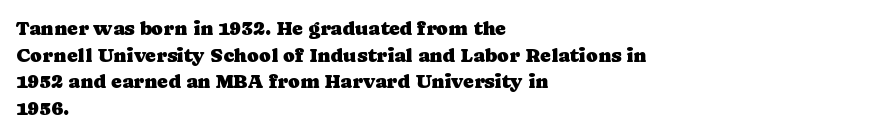
Q: Is the text italic (slanted)? A: No, it is upright.
Q: Is the text underlined? A: No.
Q: How is the paragraph aligned? A: Left-aligned.
Q: Is the spacing between letters normal or unusually wide? A: Normal.
Q: Is the spacing between lines tight, normal or loose? A: Normal.
